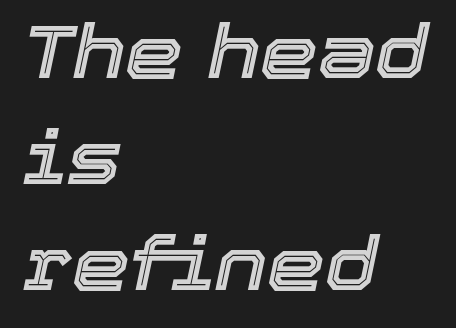
{"italic": "yes", "lean": "right", "slant_degrees": 12, "width": "normal", "x_height": "medium", "monospaced": "no", "underline": "no", "align": "left", "line_spacing": "normal", "line_spacing_ratio": 1.45, "letter_spacing": "normal", "letter_spacing_em": 0.0, "glyph_px": 73}
